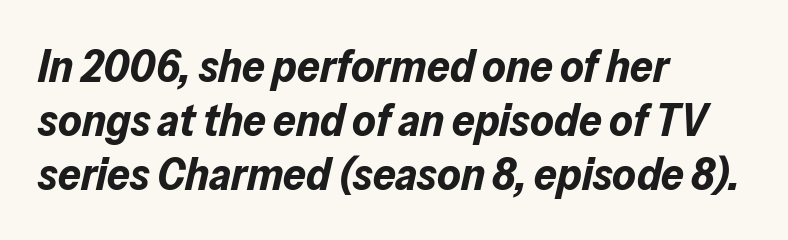
Looks like regular typesetting: each glyph gets only the width it needs. The sample has been set heavy, in full bold. Quick note: underline off. Default kerning and tracking; the words read as compact shapes. Typeset ragged right — the left edge is the straight one. Italic? Definitely — the glyphs are oblique.
